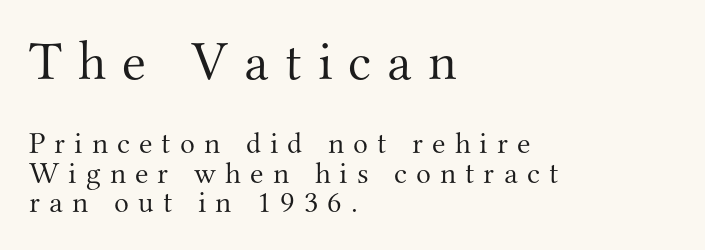
{"serif": "yes", "italic": "no", "bold": "no", "weight": "light", "width": "normal", "stroke_contrast": "medium", "x_height": "small", "monospaced": "no", "underline": "no", "align": "left", "line_spacing": "tight", "line_spacing_ratio": 0.95, "letter_spacing": "wide", "letter_spacing_em": 0.29, "larger_block": "first", "size_ratio": 1.77, "glyph_px": 55}
